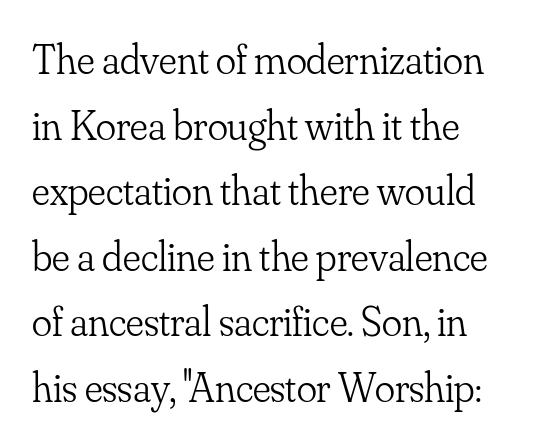
{"serif": "yes", "italic": "no", "bold": "no", "weight": "light", "width": "normal", "stroke_contrast": "low", "x_height": "small", "monospaced": "no", "underline": "no", "align": "left", "line_spacing": "normal", "line_spacing_ratio": 1.56, "letter_spacing": "normal", "letter_spacing_em": 0.0, "glyph_px": 42}
